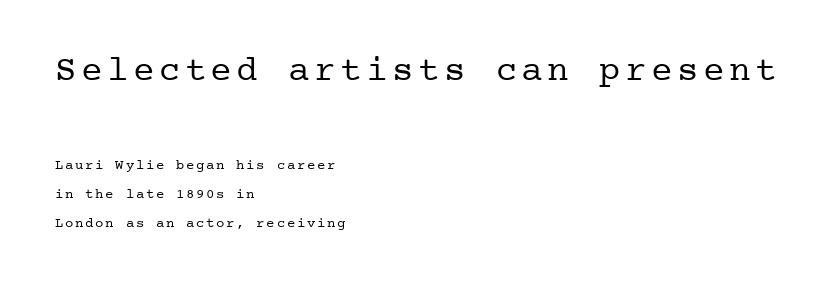
Q: Is the text bold? A: No.
Q: Is the text italic (slanted)? A: No, it is upright.
Q: Is the typeface a serif or a sans-serif typeface? A: Serif.
Q: Is the text underlined? A: No.
Q: How is the paragraph aligned? A: Left-aligned.
Q: Is the spacing between lines tight, normal or loose? A: Loose.
Q: Which block of text is set in a larger size, the first (top) or the second (bottom)? A: The first (top) one.
Q: Width (condensed, normal, or wide)? A: Normal.
Q: Stroke contrast? A: Low.
Q: x-height? A: Medium.
